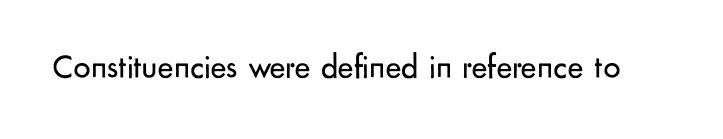
A typesetter would call this zero additional tracking. Has an underline been added? It has not. The font is comparable to plain body text, perhaps lighter. This sample uses a sans-serif face. A typesetter would call this proportional, since set widths differ per character. Tall strokes in this sample are plumb rather than angled.
